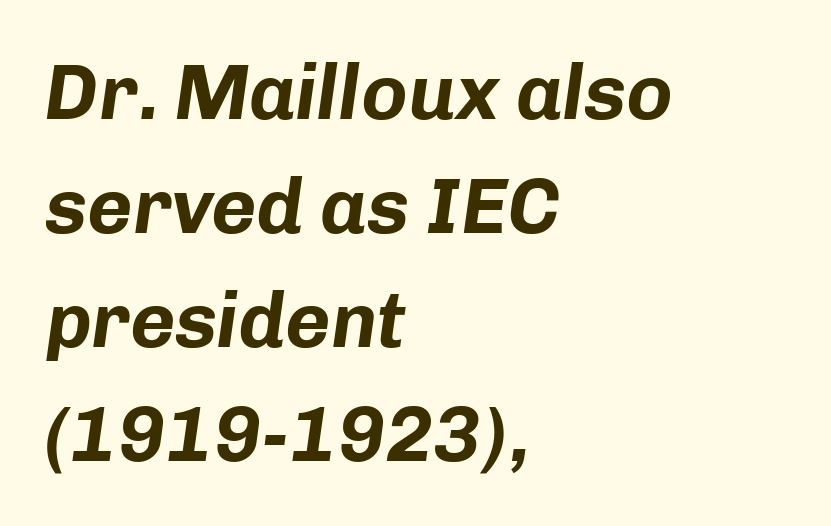
{"italic": "yes", "lean": "right", "slant_degrees": 8, "bold": "yes", "weight": "bold", "width": "normal", "stroke_contrast": "low", "x_height": "medium", "monospaced": "no", "underline": "no", "align": "left", "line_spacing": "normal", "line_spacing_ratio": 1.46, "letter_spacing": "normal", "letter_spacing_em": 0.0, "glyph_px": 78}
